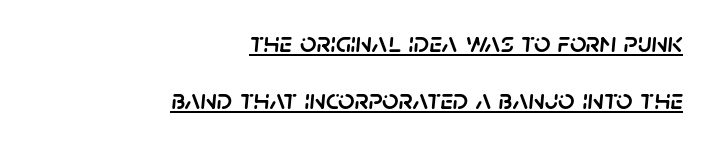
The image shows 29 px text type, italic (leaning right); set right-aligned, loose line spacing (1.95x), normal letter spacing, underlined; low stroke contrast and a large x-height.
